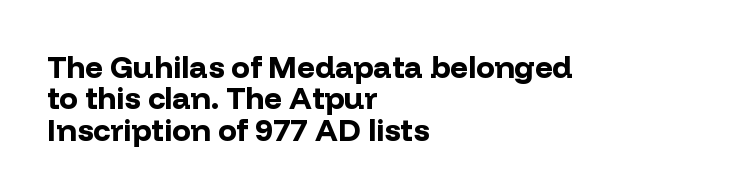
{"serif": "no", "italic": "no", "bold": "yes", "weight": "bold", "width": "normal", "stroke_contrast": "low", "x_height": "medium", "monospaced": "no", "underline": "no", "align": "left", "line_spacing": "tight", "line_spacing_ratio": 1.01, "letter_spacing": "normal", "letter_spacing_em": 0.0, "glyph_px": 31}
